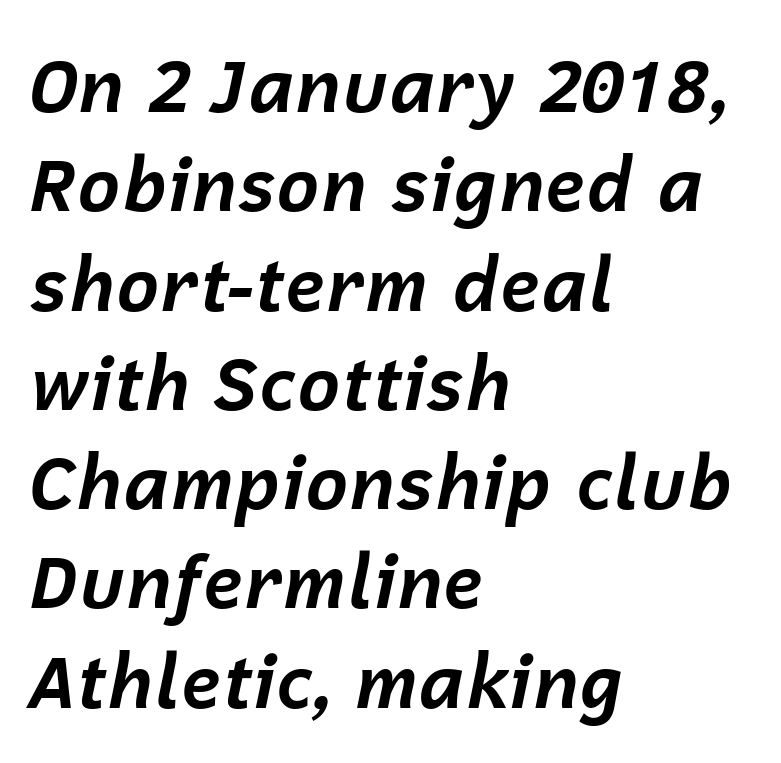
Q: Is the text bold? A: Yes.
Q: Is the text italic (slanted)? A: Yes, it leans right by about 12 degrees.
Q: Is the text underlined? A: No.
Q: How is the paragraph aligned? A: Left-aligned.
Q: Is the spacing between letters normal or unusually wide? A: Normal.
Q: Is the spacing between lines tight, normal or loose? A: Normal.
Q: Width (condensed, normal, or wide)? A: Normal.
Q: Stroke contrast? A: Low.
Q: x-height? A: Medium.
Q: Monospaced? A: No.
